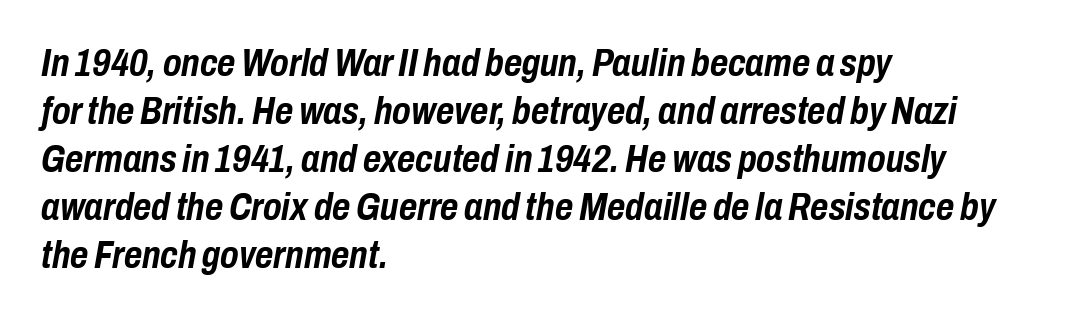
Short and long lines alike share a common starting point at left. Honestly, the letter spacing is just normal — you wouldn't notice it. These lines carry a lot of weight — the face is fully bold. The face used here is proportionally spaced, like ordinary book or web type. A clean baseline with only descenders dipping below it.
